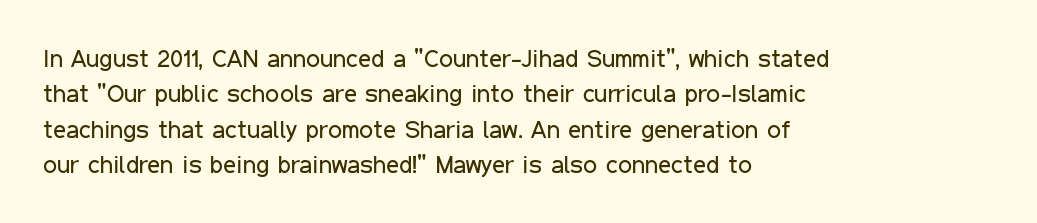
{"italic": "no", "bold": "no", "underline": "no", "align": "left", "line_spacing": "normal", "line_spacing_ratio": 1.42, "letter_spacing": "normal", "letter_spacing_em": 0.0, "glyph_px": 25}
